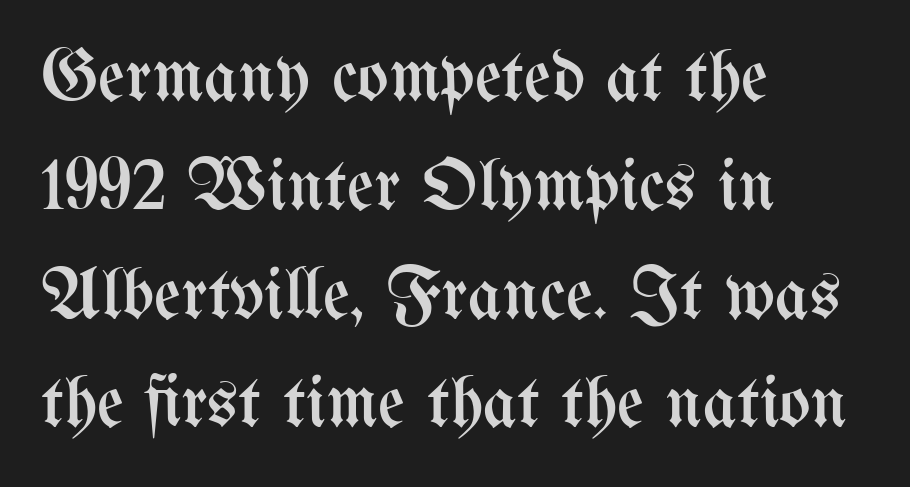
The image shows 74 px regular-weight, condensed type, upright; set left-aligned, normal line spacing (1.47x), normal letter spacing, not underlined; medium stroke contrast and a medium x-height.
